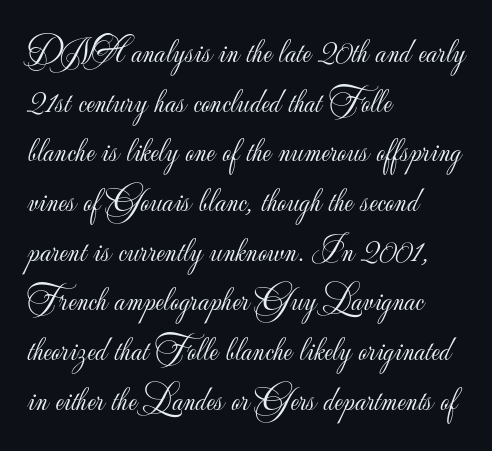
Q: Is the text bold? A: No.
Q: Is the text italic (slanted)? A: Yes.
Q: Is the typeface a serif or a sans-serif typeface? A: Sans-serif.
Q: Is the text underlined? A: No.
Q: How is the paragraph aligned? A: Left-aligned.
Q: Is the spacing between letters normal or unusually wide? A: Normal.
Q: Is the spacing between lines tight, normal or loose? A: Normal.
Q: Width (condensed, normal, or wide)? A: Normal.
Q: Stroke contrast? A: Low.
Q: x-height? A: Small.
Q: Monospaced? A: No.
